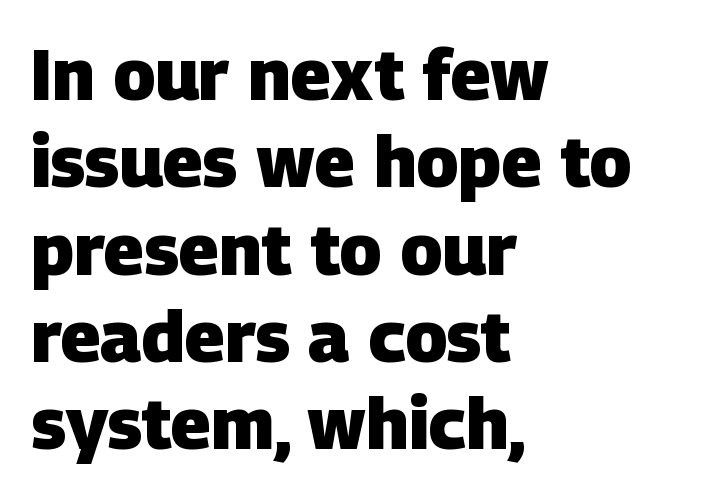
Q: Is the text bold? A: Yes.
Q: Is the typeface a serif or a sans-serif typeface? A: Sans-serif.
Q: Is the text underlined? A: No.
Q: How is the paragraph aligned? A: Left-aligned.
Q: Is the spacing between letters normal or unusually wide? A: Normal.
Q: Width (condensed, normal, or wide)? A: Normal.
Q: Stroke contrast? A: Low.
Q: x-height? A: Large.
Q: Monospaced? A: No.
